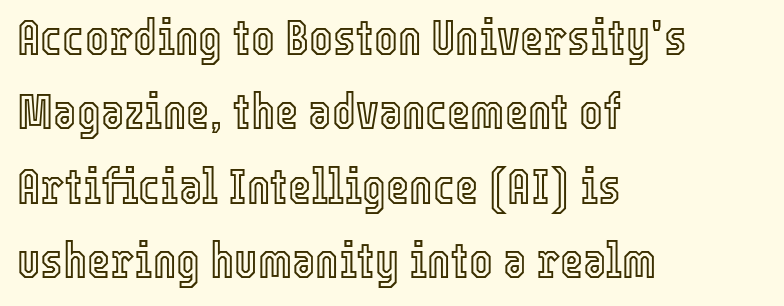
The image shows 50 px condensed type, upright; set left-aligned, normal line spacing (1.49x), normal letter spacing, not underlined; a medium x-height.
